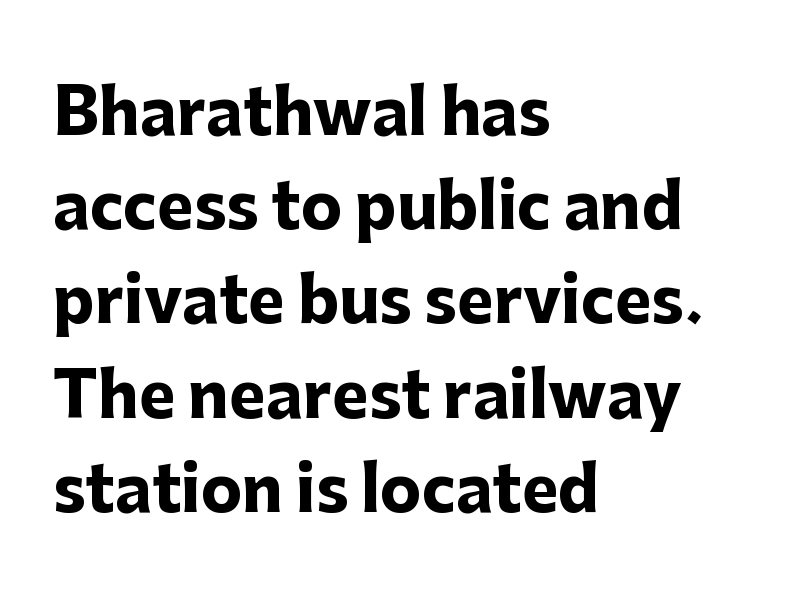
{"serif": "no", "italic": "no", "bold": "yes", "weight": "heavy", "width": "normal", "stroke_contrast": "low", "x_height": "medium", "monospaced": "no", "underline": "no", "align": "left", "line_spacing": "normal", "line_spacing_ratio": 1.52, "letter_spacing": "normal", "letter_spacing_em": 0.0, "glyph_px": 62}
